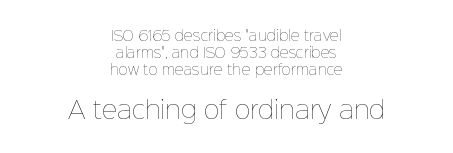
Q: Is the text bold? A: No.
Q: Is the text italic (slanted)? A: No, it is upright.
Q: Is the text underlined? A: No.
Q: How is the paragraph aligned? A: Centered.
Q: Is the spacing between letters normal or unusually wide? A: Normal.
Q: Which block of text is set in a larger size, the first (top) or the second (bottom)? A: The second (bottom) one.
